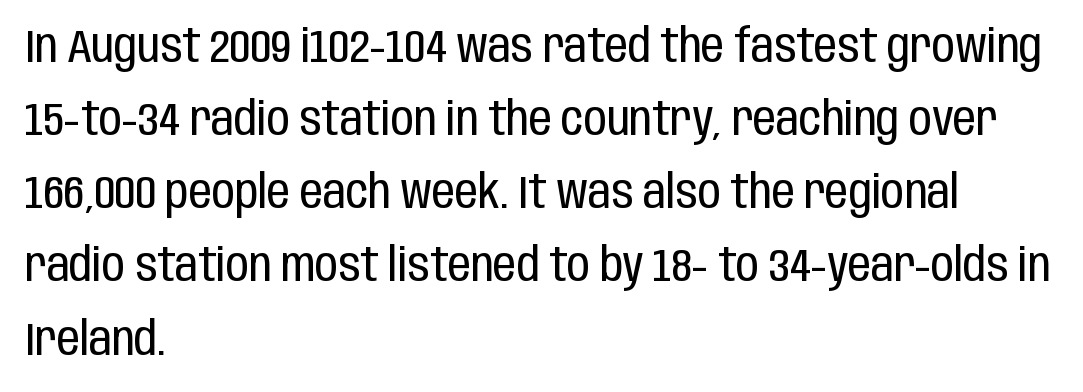
Designer's note — italics off, roman on. Proportional: the letters do not fall into vertical columns. Anything drawn beneath the words? Only blank space. These lines are composed in type without serifs.
